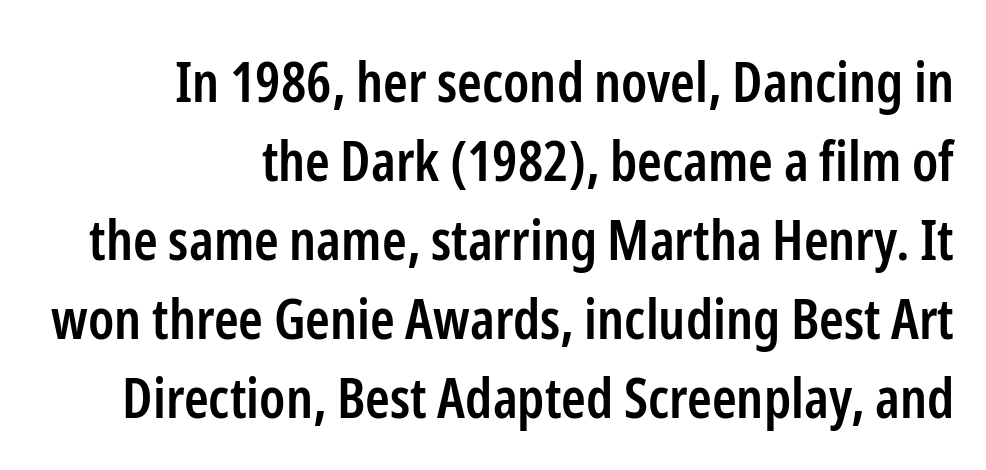
All the whitespace from short lines collects on the left. These lines are rendered in a variable-pitch font. Observe the absence of serifs on each vertical stroke in this sample. A fair bit of extra ink — the face is semibold, not bold. The gaps between neighbouring characters are ordinary and unremarkable.
